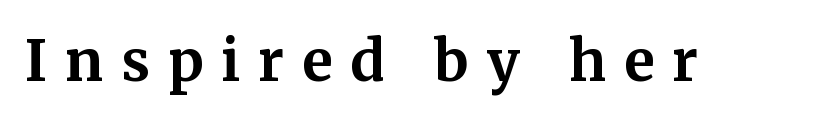
Q: Is the text bold? A: Yes.
Q: Is the text italic (slanted)? A: No, it is upright.
Q: Is the typeface a serif or a sans-serif typeface? A: Serif.
Q: Is the text underlined? A: No.
Q: Is the spacing between letters normal or unusually wide? A: Unusually wide.
Q: Width (condensed, normal, or wide)? A: Normal.
Q: Stroke contrast? A: Medium.
Q: x-height? A: Medium.
Q: Monospaced? A: No.
